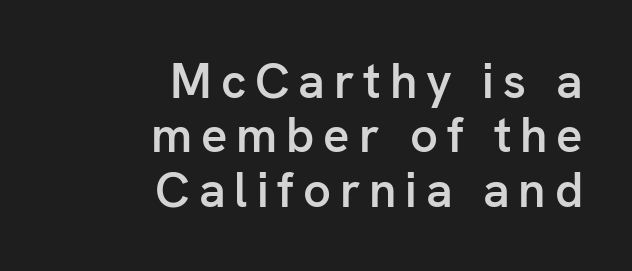
{"serif": "no", "italic": "no", "bold": "semi", "weight": "semibold", "width": "normal", "stroke_contrast": "low", "x_height": "medium", "monospaced": "no", "underline": "no", "align": "right", "line_spacing": "tight", "line_spacing_ratio": 1.11, "glyph_px": 49}
